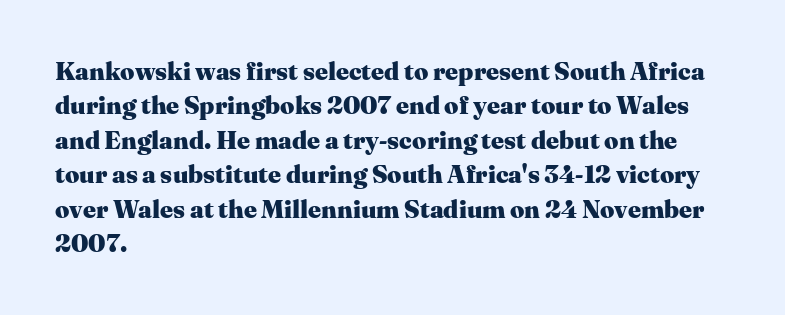
{"italic": "no", "bold": "yes", "underline": "no", "align": "left", "line_spacing": "normal", "line_spacing_ratio": 1.38, "letter_spacing": "normal", "letter_spacing_em": 0.0, "glyph_px": 25}
